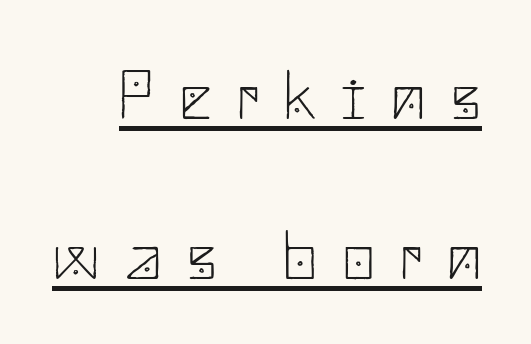
{"serif": "no", "italic": "no", "bold": "no", "weight": "thin", "width": "normal", "stroke_contrast": "low", "x_height": "small", "underline": "yes", "line_spacing": "loose", "line_spacing_ratio": 2.32, "letter_spacing": "wide", "letter_spacing_em": 0.38, "glyph_px": 69}
